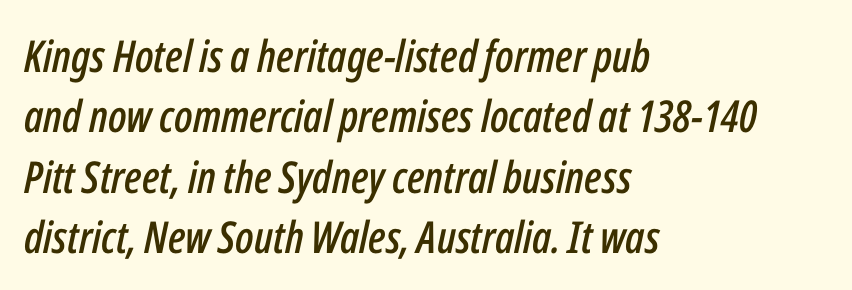
{"italic": "yes", "lean": "right", "slant_degrees": 12, "width": "condensed", "stroke_contrast": "low", "x_height": "medium", "monospaced": "no", "underline": "no", "align": "left", "line_spacing": "normal", "line_spacing_ratio": 1.37, "letter_spacing": "normal", "letter_spacing_em": 0.0, "glyph_px": 44}
